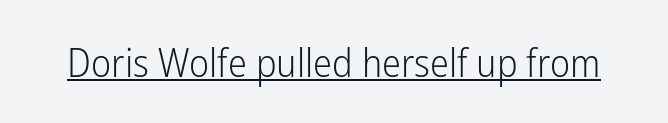
{"serif": "no", "italic": "no", "bold": "no", "weight": "light", "width": "condensed", "stroke_contrast": "low", "x_height": "medium", "monospaced": "no", "underline": "yes", "letter_spacing": "normal", "letter_spacing_em": 0.0, "glyph_px": 40}
